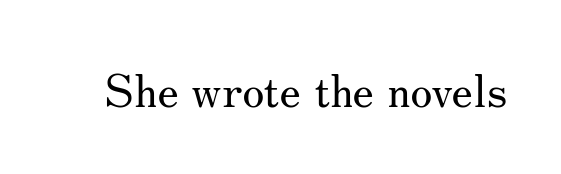
The image shows 45 px regular-weight serif type, upright; set normal letter spacing, not underlined; medium stroke contrast and a small x-height.
